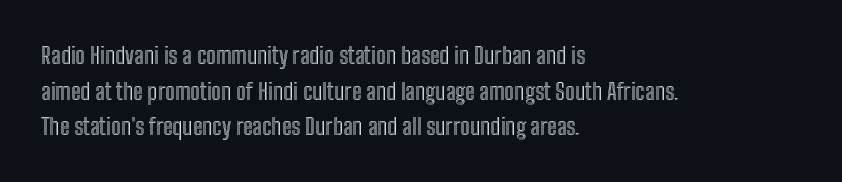
The image shows 23 px text type, upright; set left-aligned, normal line spacing (1.55x), normal letter spacing, not underlined.
